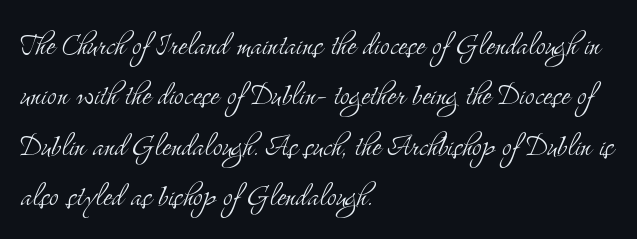
The image shows 37 px light, condensed serif type; set left-aligned, normal line spacing (1.36x), normal letter spacing, not underlined; medium stroke contrast and a small x-height.
